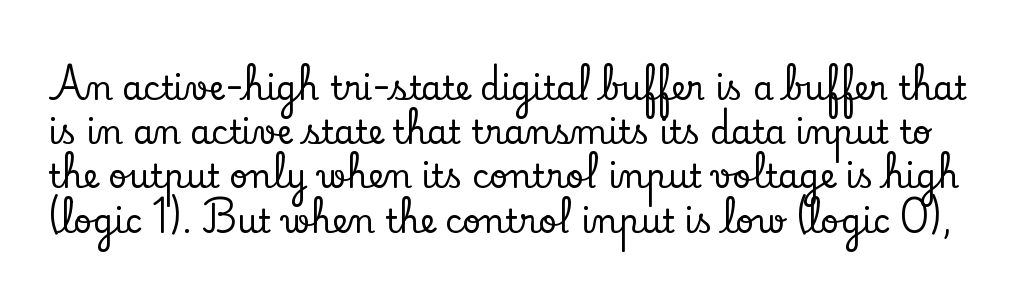
The string is rendered with underlining switched off. The letters advance in unequal steps, a hallmark of proportional type. Evenly set lines give the paragraph a standard silhouette. You could call the tracking neutral — neither tight nor loose.
